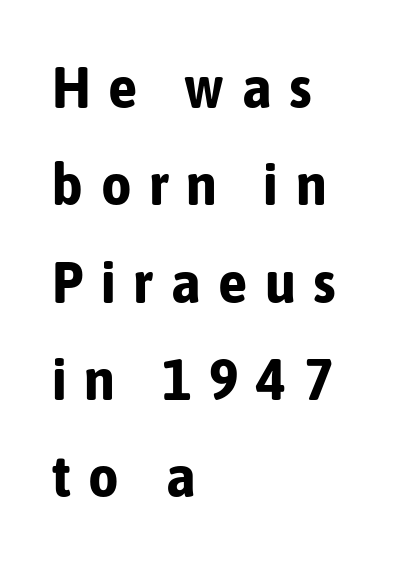
Q: Is the text bold? A: Yes.
Q: Is the text italic (slanted)? A: No, it is upright.
Q: Is the typeface a serif or a sans-serif typeface? A: Sans-serif.
Q: Is the text underlined? A: No.
Q: How is the paragraph aligned? A: Left-aligned.
Q: Is the spacing between letters normal or unusually wide? A: Unusually wide.
Q: Is the spacing between lines tight, normal or loose? A: Normal.
Q: Width (condensed, normal, or wide)? A: Condensed.
Q: Stroke contrast? A: Low.
Q: x-height? A: Medium.
Q: Monospaced? A: No.
